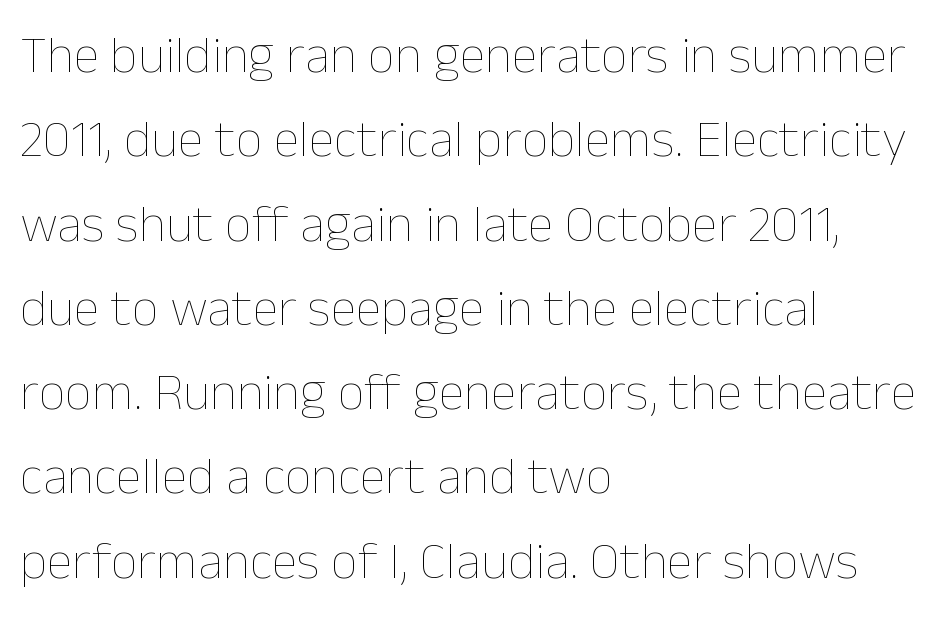
{"italic": "no", "bold": "no", "weight": "thin", "width": "normal", "stroke_contrast": "low", "x_height": "medium", "monospaced": "no", "underline": "no", "align": "left", "line_spacing": "normal", "line_spacing_ratio": 1.59, "letter_spacing": "normal", "letter_spacing_em": 0.0, "glyph_px": 53}
